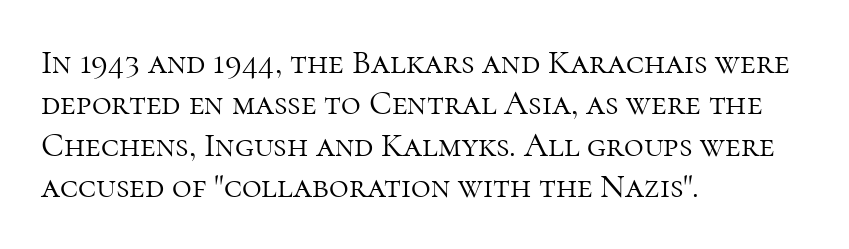
{"serif": "yes", "italic": "no", "bold": "no", "weight": "light", "width": "normal", "stroke_contrast": "high", "x_height": "medium", "monospaced": "no", "underline": "no", "align": "left", "line_spacing_ratio": 1.22, "letter_spacing": "normal", "letter_spacing_em": 0.0, "glyph_px": 34}
